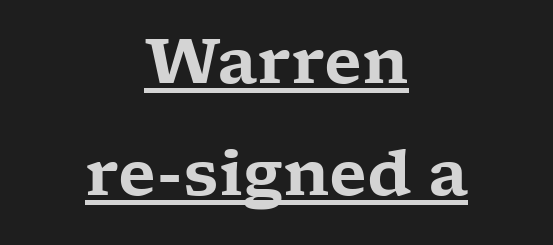
{"serif": "yes", "italic": "no", "width": "wide", "stroke_contrast": "low", "x_height": "medium", "monospaced": "no", "underline": "yes", "align": "center", "line_spacing_ratio": 1.78, "letter_spacing": "normal", "letter_spacing_em": 0.0, "glyph_px": 63}
